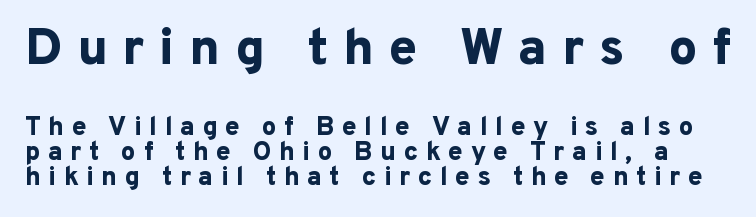
There is plenty of visible air inserted between adjacent glyphs. To sum up the face: it is a sans, with no serifs. This sample trades vertical openness for compactness between lines. The rendering uses natural spacing where letterforms have individual widths. The face used here appears at its bigger size in the upper chunk.
